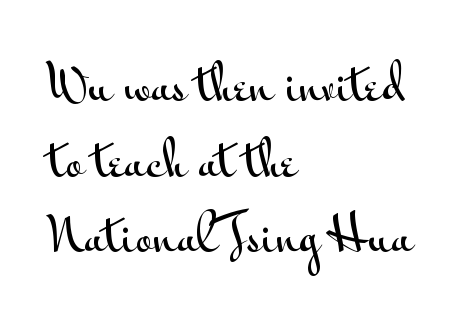
Character widths vary here, with narrow letters taking less room than wide ones. The gaps between neighbouring characters are ordinary and unremarkable. No word sits above an underline. Regular leading. The letters carry no serifs — their stems end cleanly without finishing strokes.
